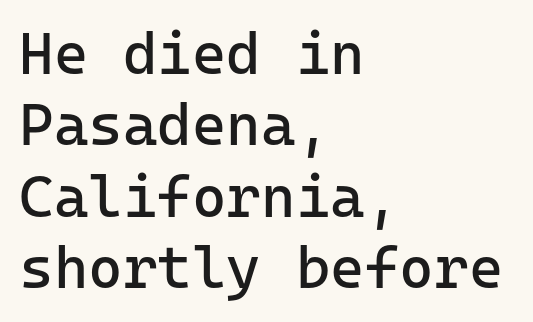
Q: Is the text bold? A: No.
Q: Is the text italic (slanted)? A: No, it is upright.
Q: Is the typeface a serif or a sans-serif typeface? A: Sans-serif.
Q: Is the text underlined? A: No.
Q: How is the paragraph aligned? A: Left-aligned.
Q: Is the spacing between letters normal or unusually wide? A: Normal.
Q: Width (condensed, normal, or wide)? A: Normal.
Q: Stroke contrast? A: Low.
Q: x-height? A: Medium.
Q: Monospaced? A: Yes.
